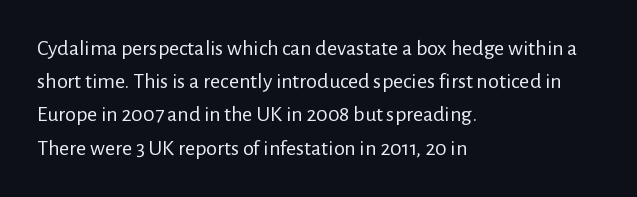
Q: Is the text bold? A: No.
Q: Is the text italic (slanted)? A: No, it is upright.
Q: Is the text underlined? A: No.
Q: How is the paragraph aligned? A: Left-aligned.
Q: Is the spacing between letters normal or unusually wide? A: Normal.
Q: Is the spacing between lines tight, normal or loose? A: Normal.
